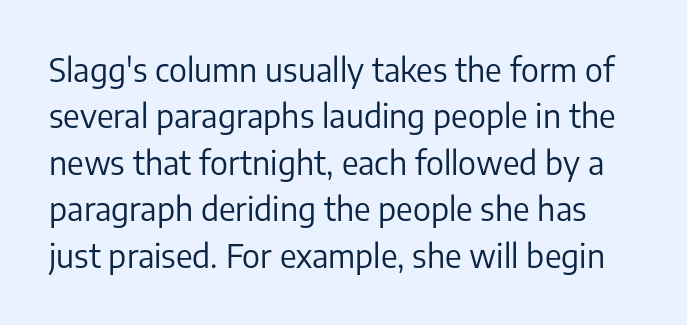
Q: Is the text bold? A: No.
Q: Is the text italic (slanted)? A: No, it is upright.
Q: Is the typeface a serif or a sans-serif typeface? A: Sans-serif.
Q: Is the text underlined? A: No.
Q: Is the spacing between letters normal or unusually wide? A: Normal.
Q: Is the spacing between lines tight, normal or loose? A: Normal.
Q: Width (condensed, normal, or wide)? A: Normal.
Q: Stroke contrast? A: Low.
Q: x-height? A: Medium.
Q: Monospaced? A: No.
